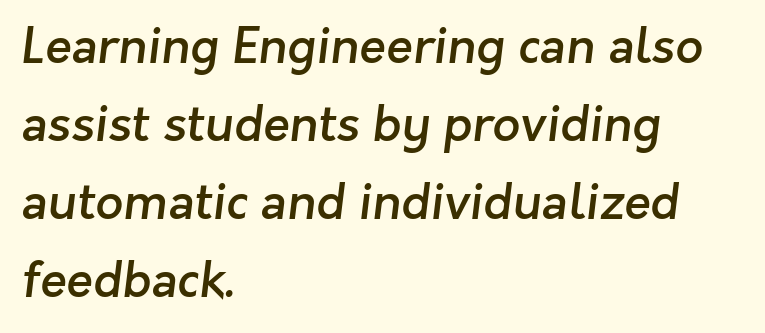
Q: Is the text bold? A: Semi-bold.
Q: Is the typeface a serif or a sans-serif typeface? A: Sans-serif.
Q: Is the text underlined? A: No.
Q: How is the paragraph aligned? A: Left-aligned.
Q: Is the spacing between letters normal or unusually wide? A: Normal.
Q: Is the spacing between lines tight, normal or loose? A: Normal.
Q: Width (condensed, normal, or wide)? A: Normal.
Q: Stroke contrast? A: Low.
Q: x-height? A: Medium.
Q: Monospaced? A: No.
